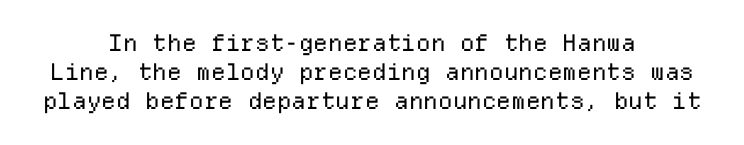
{"italic": "no", "bold": "no", "underline": "no", "align": "center", "line_spacing": "normal", "line_spacing_ratio": 1.27, "letter_spacing": "normal", "letter_spacing_em": 0.0, "glyph_px": 23}
